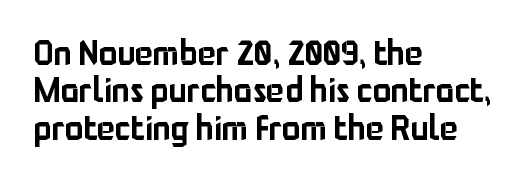
Q: Is the text italic (slanted)? A: No, it is upright.
Q: Is the typeface a serif or a sans-serif typeface? A: Sans-serif.
Q: Is the text underlined? A: No.
Q: How is the paragraph aligned? A: Left-aligned.
Q: Is the spacing between letters normal or unusually wide? A: Normal.
Q: Is the spacing between lines tight, normal or loose? A: Tight.
Q: Width (condensed, normal, or wide)? A: Normal.
Q: Stroke contrast? A: Low.
Q: x-height? A: Medium.
Q: Monospaced? A: No.
